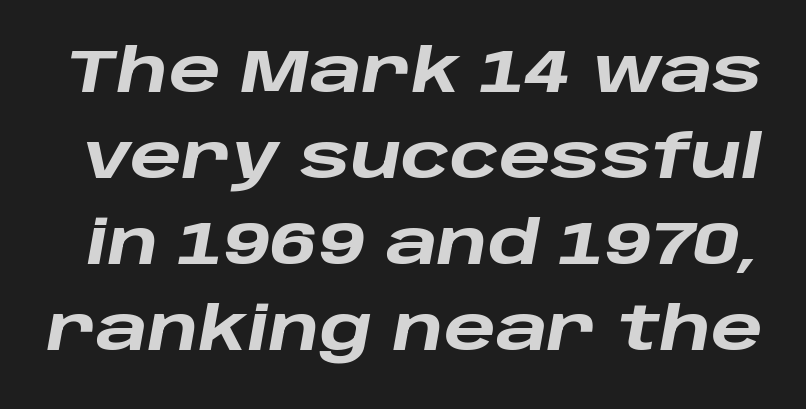
Q: Is the text bold? A: Yes.
Q: Is the text italic (slanted)? A: Yes, it leans right by about 10 degrees.
Q: Is the text underlined? A: No.
Q: Is the spacing between letters normal or unusually wide? A: Normal.
Q: Is the spacing between lines tight, normal or loose? A: Normal.
Q: Width (condensed, normal, or wide)? A: Wide.
Q: Stroke contrast? A: Low.
Q: x-height? A: Large.
Q: Monospaced? A: No.
